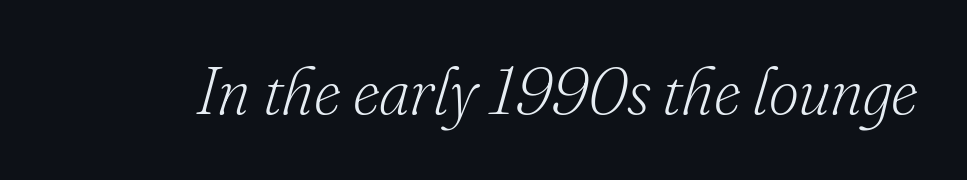
The image shows 66 px light serif type, italic (leaning right); set normal letter spacing, not underlined; low stroke contrast and a small x-height.
